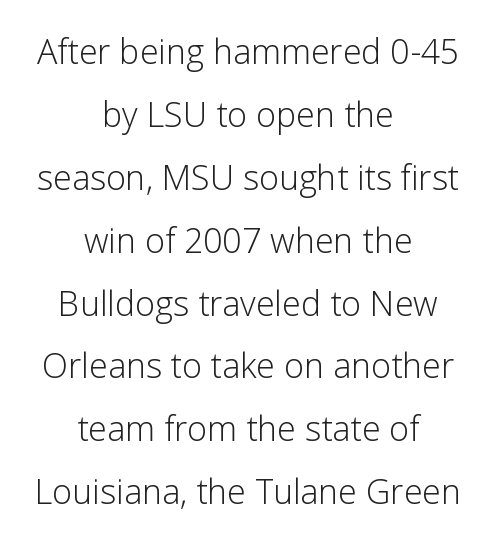
{"serif": "no", "italic": "no", "bold": "no", "weight": "light", "width": "normal", "stroke_contrast": "low", "x_height": "medium", "monospaced": "no", "underline": "no", "align": "center", "line_spacing_ratio": 1.85, "letter_spacing": "normal", "letter_spacing_em": 0.0, "glyph_px": 34}
